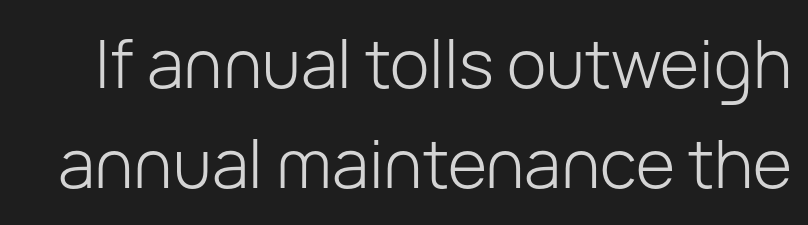
The image shows 67 px light sans-serif type, upright; set normal line spacing (1.49x), normal letter spacing, not underlined; low stroke contrast and a medium x-height.
